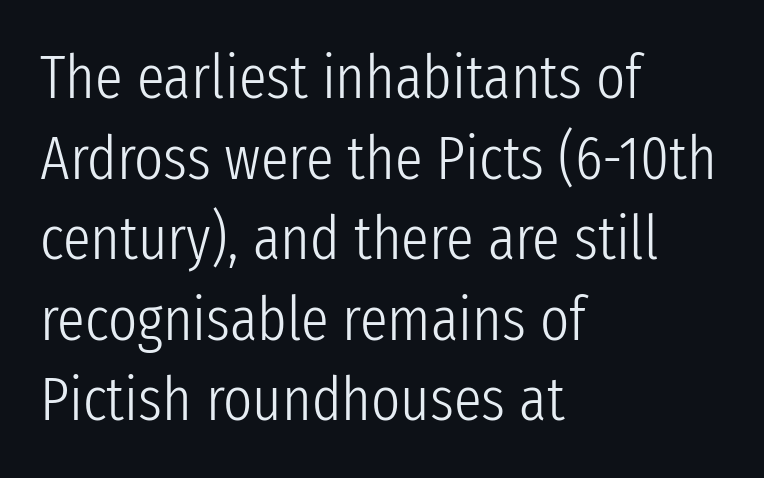
The image shows 62 px light, condensed sans-serif type, upright; set left-aligned, normal line spacing (1.3x), normal letter spacing, not underlined; low stroke contrast and a medium x-height.
